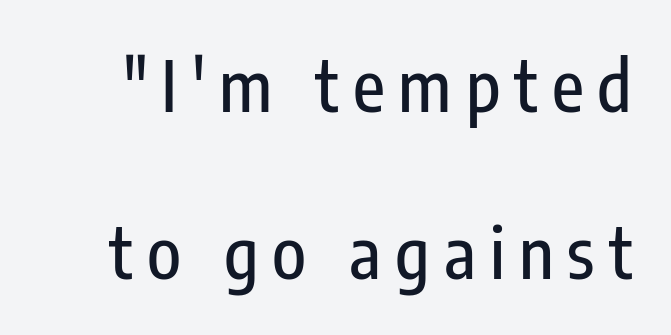
The image shows 70 px condensed sans-serif type, upright; set loose line spacing (2.39x), unusually wide letter spacing (+0.2 em), not underlined; low stroke contrast and a medium x-height.
